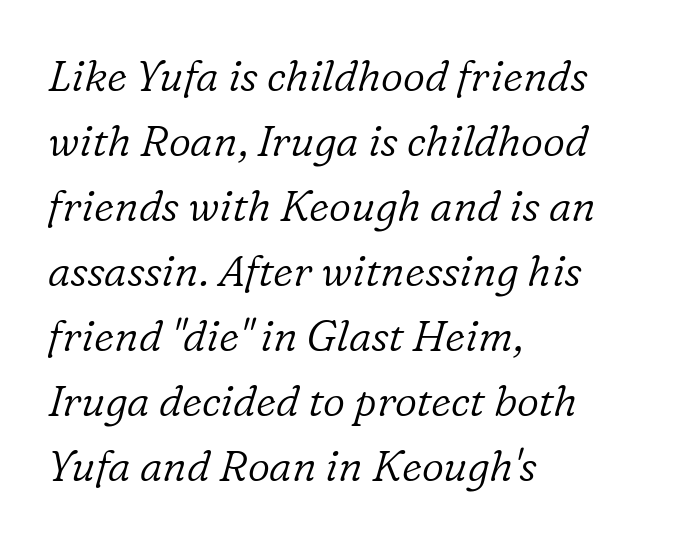
The image shows 43 px light serif type, italic (leaning right); set left-aligned, normal line spacing (1.51x), normal letter spacing, not underlined; low stroke contrast and a medium x-height.
